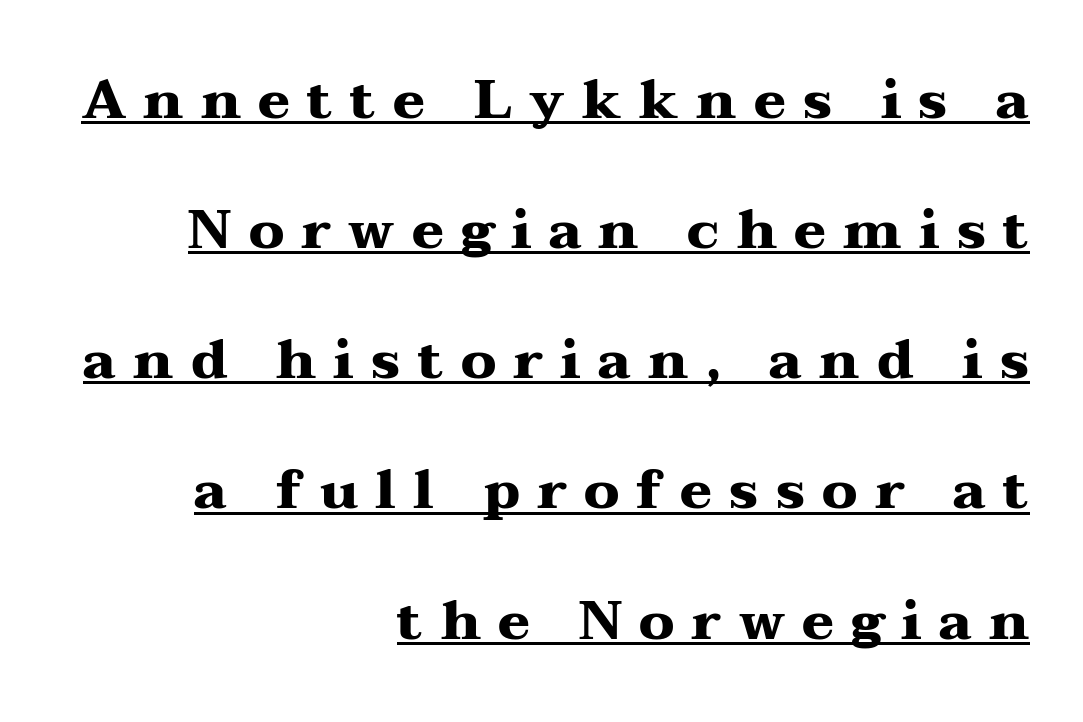
{"serif": "yes", "italic": "no", "bold": "yes", "weight": "heavy", "width": "wide", "stroke_contrast": "medium", "x_height": "medium", "monospaced": "no", "underline": "yes", "align": "right", "line_spacing": "loose", "line_spacing_ratio": 2.41, "letter_spacing": "wide", "letter_spacing_em": 0.32, "glyph_px": 54}
